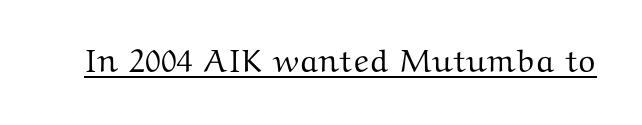
The image shows 32 px wide serif type, upright; set normal letter spacing, underlined; medium stroke contrast and a medium x-height.
